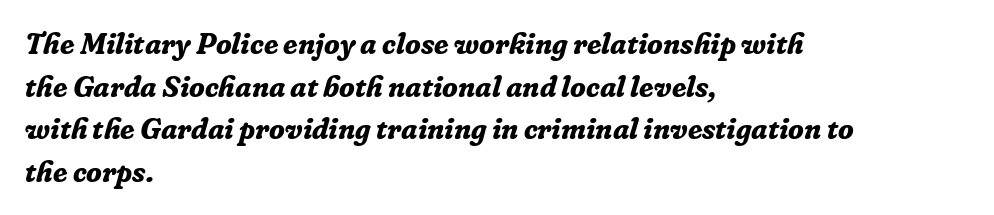
Q: Is the text bold? A: Yes.
Q: Is the text italic (slanted)? A: Yes, it leans right by about 16 degrees.
Q: Is the typeface a serif or a sans-serif typeface? A: Serif.
Q: Is the text underlined? A: No.
Q: How is the paragraph aligned? A: Left-aligned.
Q: Is the spacing between letters normal or unusually wide? A: Normal.
Q: Is the spacing between lines tight, normal or loose? A: Normal.
Q: Width (condensed, normal, or wide)? A: Normal.
Q: Stroke contrast? A: Low.
Q: x-height? A: Medium.
Q: Monospaced? A: No.
